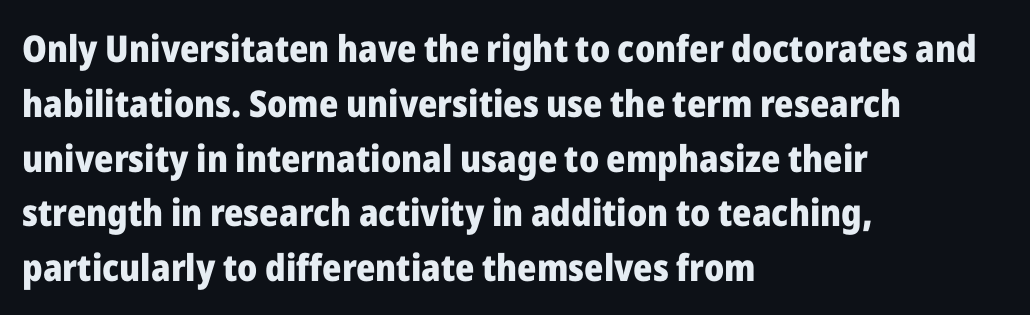
The image shows 37 px heavy sans-serif type, upright; set left-aligned, normal line spacing (1.48x), normal letter spacing, not underlined; low stroke contrast and a medium x-height.
